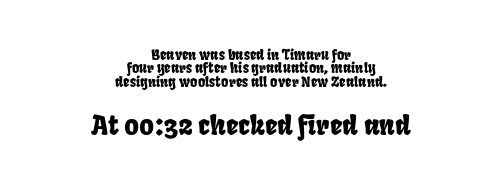
The image shows 27 px text type; set centered, tight line spacing (0.96x), normal letter spacing, not underlined; the second (bottom) block is 1.93x larger.
